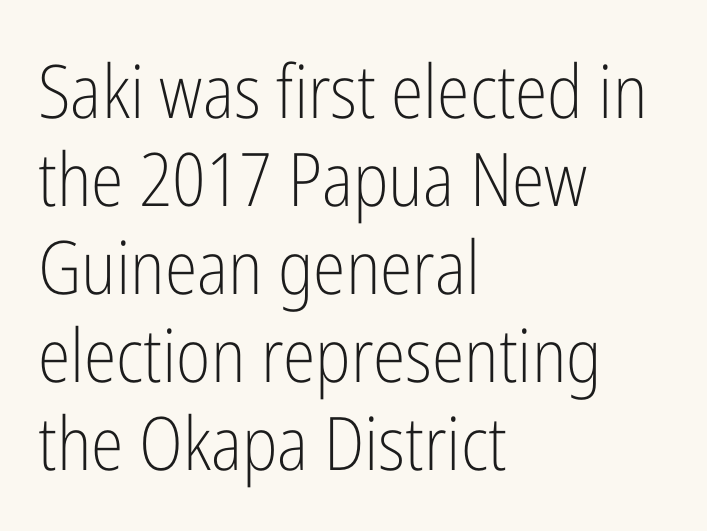
{"serif": "no", "italic": "no", "bold": "no", "weight": "light", "width": "condensed", "stroke_contrast": "low", "x_height": "medium", "monospaced": "no", "underline": "no", "align": "left", "line_spacing_ratio": 1.19, "letter_spacing": "normal", "letter_spacing_em": 0.0, "glyph_px": 74}
